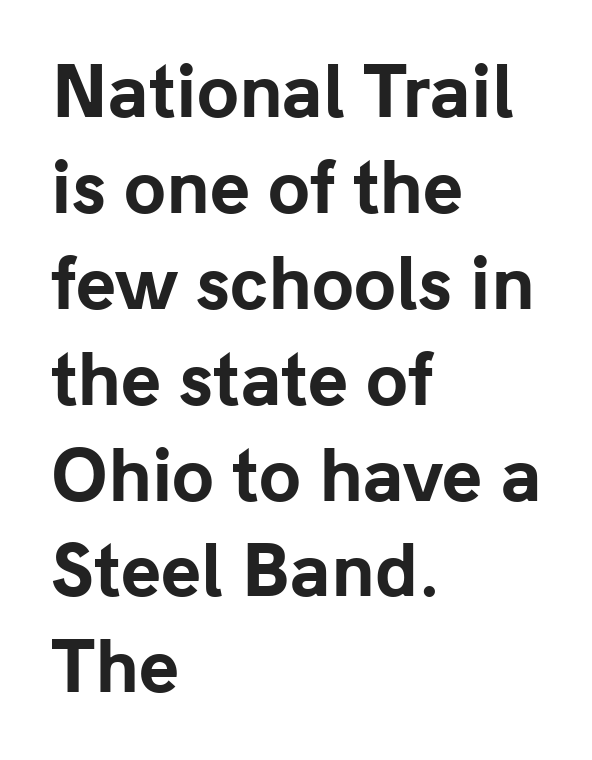
The image shows 68 px bold sans-serif type, upright; set left-aligned, normal line spacing (1.41x), normal letter spacing, not underlined; low stroke contrast and a medium x-height.
